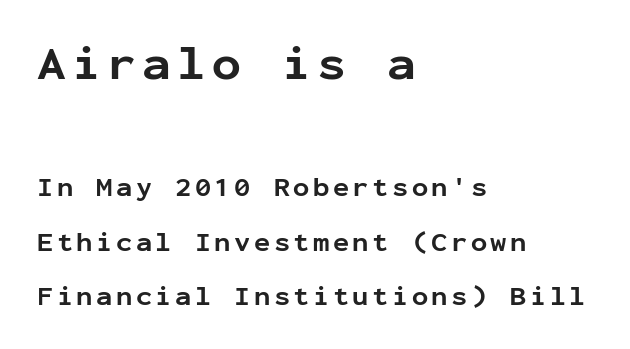
{"serif": "no", "italic": "no", "bold": "yes", "weight": "bold", "width": "normal", "stroke_contrast": "low", "x_height": "medium", "monospaced": "yes", "underline": "no", "align": "left", "line_spacing": "loose", "line_spacing_ratio": 2.02, "larger_block": "first", "size_ratio": 1.78, "glyph_px": 48}
